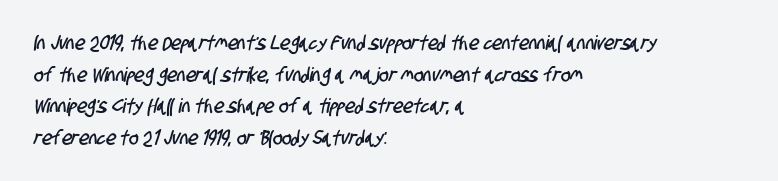
Line starts are locked; line ends wander. Beneath every word, the page is bare. The letterforms sit shoulder to shoulder at normal distance. What's the leading like? Ordinary, nothing unusual.
